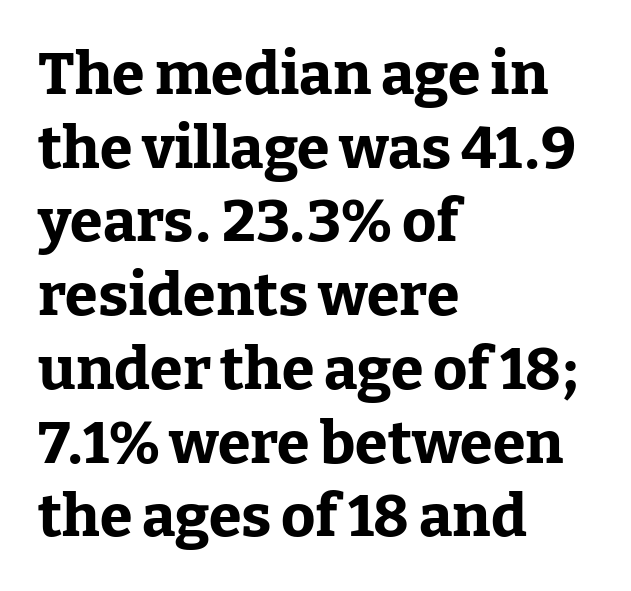
The image shows 59 px bold serif type, upright; set left-aligned, normal line spacing (1.25x), normal letter spacing, not underlined; low stroke contrast and a medium x-height.
